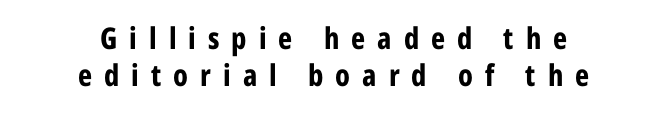
{"serif": "no", "italic": "no", "bold": "yes", "weight": "bold", "width": "condensed", "stroke_contrast": "low", "x_height": "medium", "monospaced": "no", "underline": "no", "align": "center", "line_spacing": "normal", "line_spacing_ratio": 1.25, "letter_spacing": "wide", "letter_spacing_em": 0.4, "glyph_px": 30}
